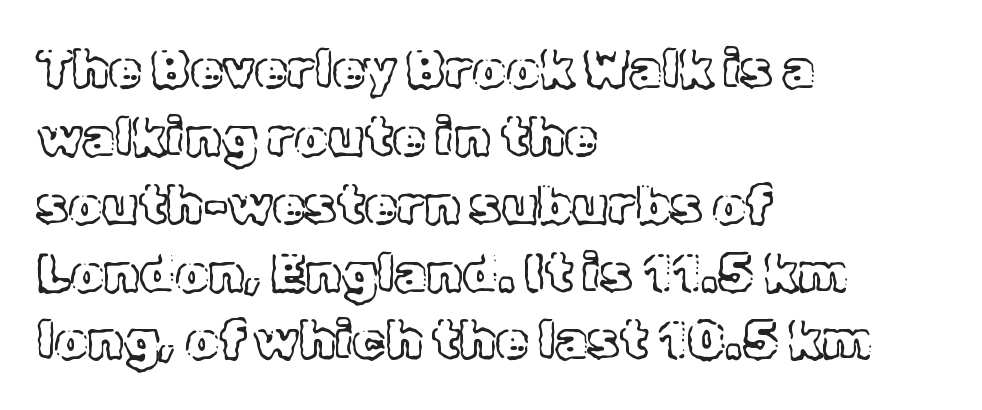
Summary of vertical rhythm: regular, with standard interline spacing. Rule under the text: the space is simply empty. Do the characters align in a grid? No, the font is proportional. Glyph-to-glyph distance matches everyday printed text.
